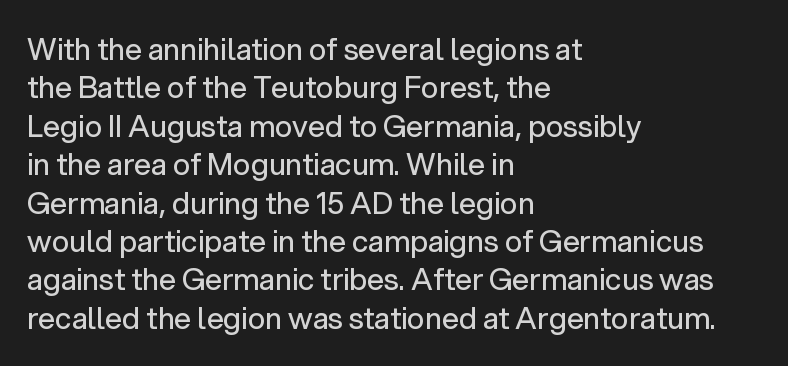
The image shows 30 px regular-weight sans-serif type, upright; set left-aligned, normal line spacing (1.28x), normal letter spacing, not underlined; low stroke contrast and a medium x-height.
